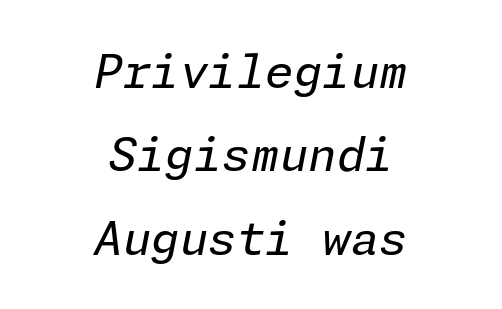
Q: Is the text bold? A: No.
Q: Is the text italic (slanted)? A: Yes, it leans right by about 11 degrees.
Q: Is the text underlined? A: No.
Q: How is the paragraph aligned? A: Centered.
Q: Is the spacing between letters normal or unusually wide? A: Normal.
Q: Width (condensed, normal, or wide)? A: Normal.
Q: Stroke contrast? A: Low.
Q: x-height? A: Medium.
